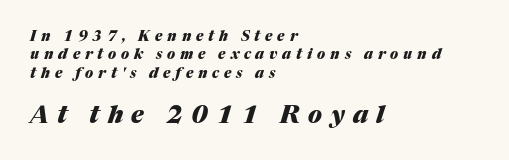
The image shows 24 px bold type, italic (leaning right); set left-aligned, normal line spacing (1.31x), unusually wide letter spacing (+0.35 em), not underlined; the second (bottom) block is 1.71x larger.
